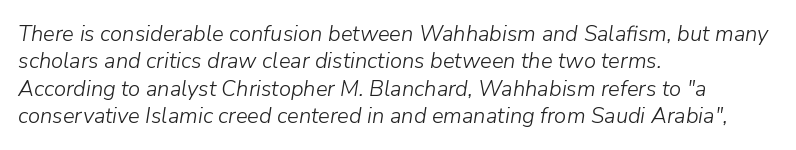
{"italic": "yes", "lean": "right", "slant_degrees": 9, "bold": "no", "underline": "no", "align": "left", "line_spacing": "normal", "line_spacing_ratio": 1.25, "letter_spacing": "normal", "letter_spacing_em": 0.0, "glyph_px": 22}
